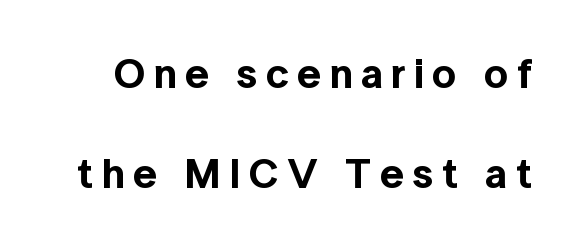
Italic? Not at all — the glyphs are vertical. Each letter keeps its own natural width here, so spacing adapts to shape. The designer dialed line spacing up above the default. Note: no serifs on the glyphs. The foot of each line stays bare and open.
